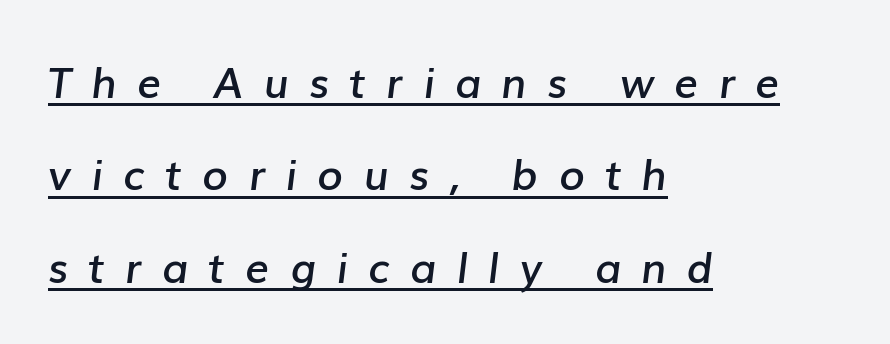
{"italic": "yes", "lean": "right", "slant_degrees": 7, "bold": "semi", "weight": "semibold", "width": "normal", "stroke_contrast": "low", "x_height": "medium", "monospaced": "no", "underline": "yes", "align": "left", "line_spacing": "loose", "line_spacing_ratio": 2.2, "letter_spacing": "wide", "letter_spacing_em": 0.48, "glyph_px": 42}
